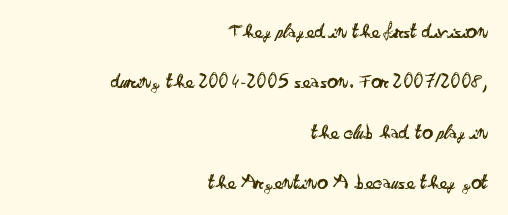
No chunkiness to these letters — they're not bold. Between one letter and the next there's only the usual sliver of space. The space directly below the letters is spotless. When letters stand straight like this, we call the style roman or upright. You could fit nearly another row in the gap between these rows.
